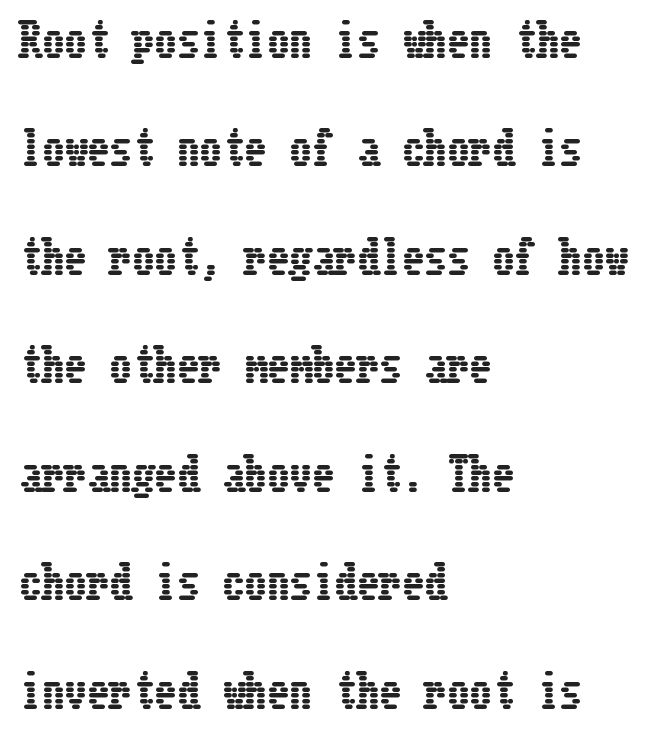
Q: Is the text italic (slanted)? A: No, it is upright.
Q: Is the text underlined? A: No.
Q: How is the paragraph aligned? A: Left-aligned.
Q: Is the spacing between letters normal or unusually wide? A: Normal.
Q: Is the spacing between lines tight, normal or loose? A: Loose.
Q: Width (condensed, normal, or wide)? A: Condensed.
Q: Stroke contrast? A: Low.
Q: x-height? A: Medium.
